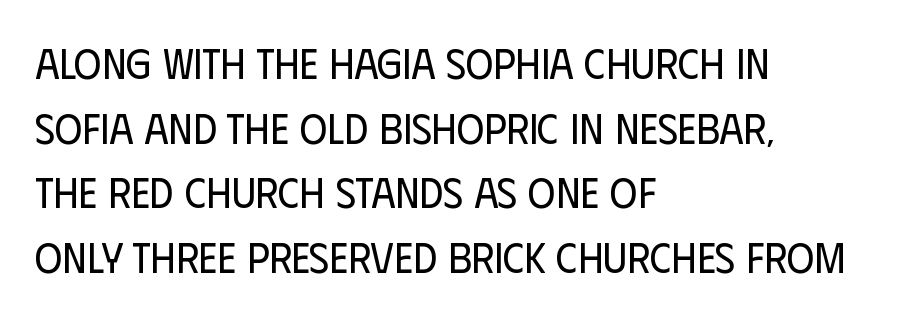
Q: Is the text bold? A: No.
Q: Is the text italic (slanted)? A: No, it is upright.
Q: Is the typeface a serif or a sans-serif typeface? A: Sans-serif.
Q: Is the text underlined? A: No.
Q: How is the paragraph aligned? A: Left-aligned.
Q: Is the spacing between letters normal or unusually wide? A: Normal.
Q: Is the spacing between lines tight, normal or loose? A: Normal.
Q: Width (condensed, normal, or wide)? A: Condensed.
Q: Stroke contrast? A: Low.
Q: x-height? A: Large.
Q: Monospaced? A: No.
